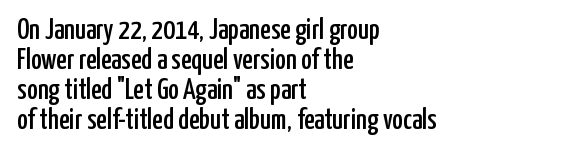
The image shows 29 px condensed sans-serif type, upright; set left-aligned, tight line spacing (1.04x), normal letter spacing, not underlined; low stroke contrast and a medium x-height.
